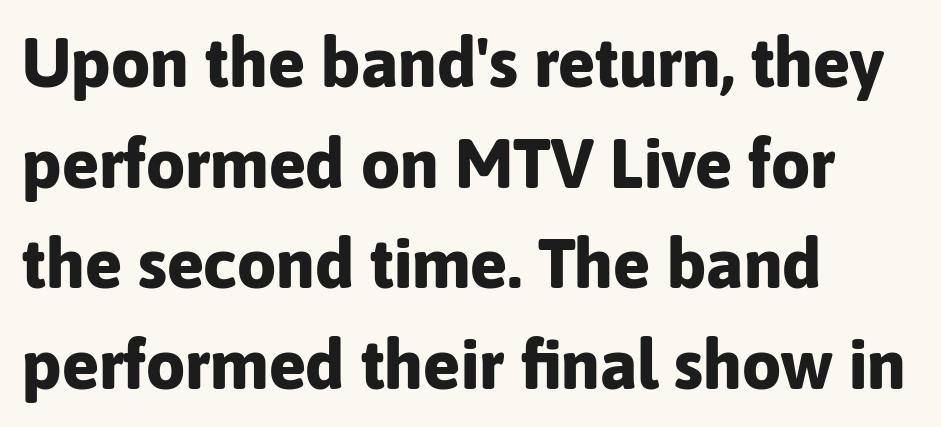
{"serif": "no", "italic": "no", "bold": "yes", "weight": "bold", "width": "normal", "stroke_contrast": "low", "x_height": "medium", "monospaced": "no", "underline": "no", "align": "left", "line_spacing": "normal", "line_spacing_ratio": 1.46, "letter_spacing": "normal", "letter_spacing_em": 0.0, "glyph_px": 69}
